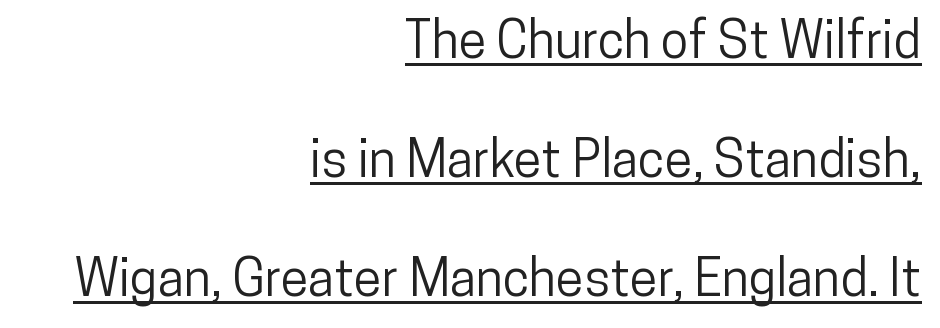
The image shows 51 px condensed sans-serif type, upright; set right-aligned, loose line spacing (2.33x), normal letter spacing, underlined; low stroke contrast and a medium x-height.
